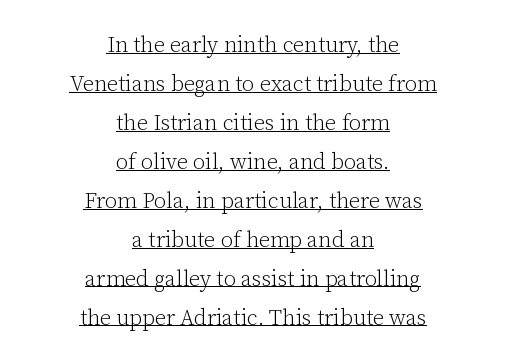
The image shows 22 px text type, upright; set centered, line spacing 1.77x, normal letter spacing, underlined.
